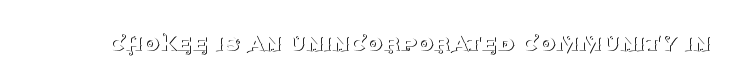
The image shows 27 px text type, upright; set normal letter spacing, not underlined.
